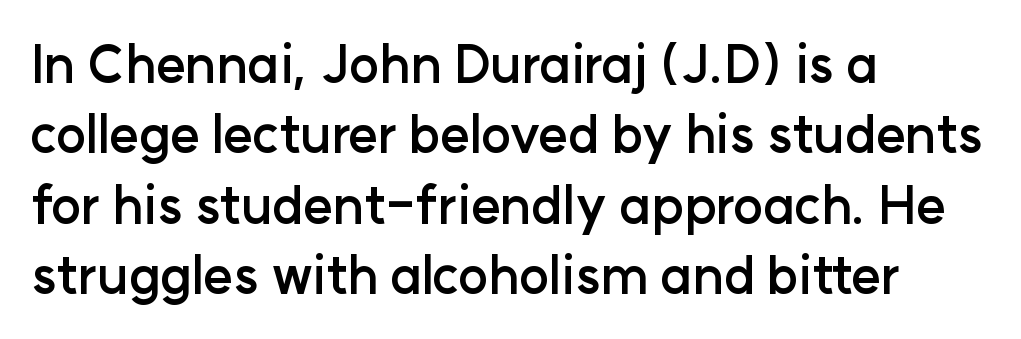
Q: Is the text bold? A: Yes.
Q: Is the text italic (slanted)? A: No, it is upright.
Q: Is the typeface a serif or a sans-serif typeface? A: Sans-serif.
Q: Is the text underlined? A: No.
Q: How is the paragraph aligned? A: Left-aligned.
Q: Is the spacing between letters normal or unusually wide? A: Normal.
Q: Is the spacing between lines tight, normal or loose? A: Normal.
Q: Width (condensed, normal, or wide)? A: Normal.
Q: Stroke contrast? A: Low.
Q: x-height? A: Medium.
Q: Monospaced? A: No.
